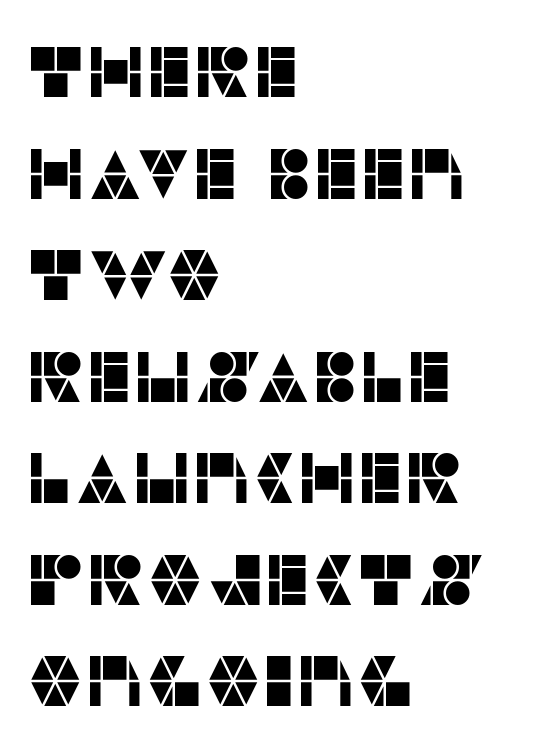
{"serif": "no", "italic": "no", "width": "normal", "stroke_contrast": "low", "x_height": "large", "monospaced": "no", "underline": "no", "align": "left", "line_spacing": "normal", "line_spacing_ratio": 1.43, "letter_spacing": "normal", "letter_spacing_em": 0.0, "glyph_px": 71}
